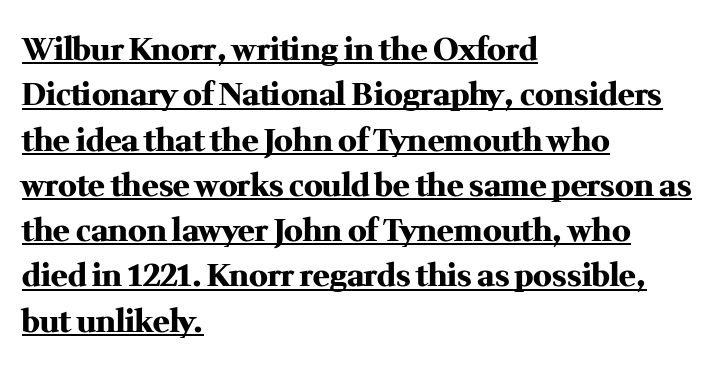
Q: Is the text bold? A: Yes.
Q: Is the text italic (slanted)? A: No, it is upright.
Q: Is the typeface a serif or a sans-serif typeface? A: Serif.
Q: Is the text underlined? A: Yes.
Q: How is the paragraph aligned? A: Left-aligned.
Q: Is the spacing between letters normal or unusually wide? A: Normal.
Q: Is the spacing between lines tight, normal or loose? A: Normal.
Q: Width (condensed, normal, or wide)? A: Normal.
Q: Stroke contrast? A: Medium.
Q: x-height? A: Medium.
Q: Monospaced? A: No.
